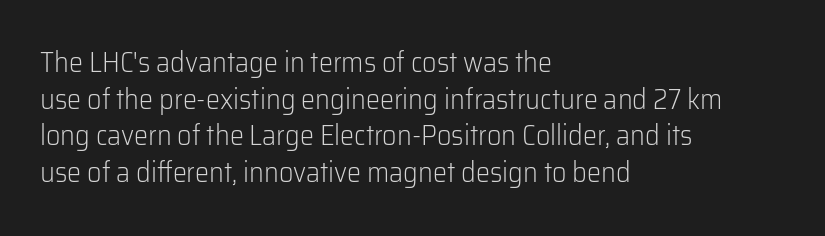
{"serif": "no", "italic": "no", "bold": "no", "weight": "light", "width": "normal", "stroke_contrast": "low", "x_height": "medium", "monospaced": "no", "underline": "no", "align": "left", "line_spacing": "normal", "line_spacing_ratio": 1.31, "letter_spacing": "normal", "letter_spacing_em": 0.0, "glyph_px": 28}
